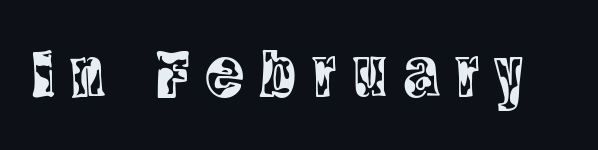
Q: Is the text italic (slanted)? A: No, it is upright.
Q: Is the typeface a serif or a sans-serif typeface? A: Serif.
Q: Is the text underlined? A: No.
Q: Is the spacing between letters normal or unusually wide? A: Unusually wide.
Q: Width (condensed, normal, or wide)? A: Condensed.
Q: x-height? A: Large.
Q: Monospaced? A: No.
